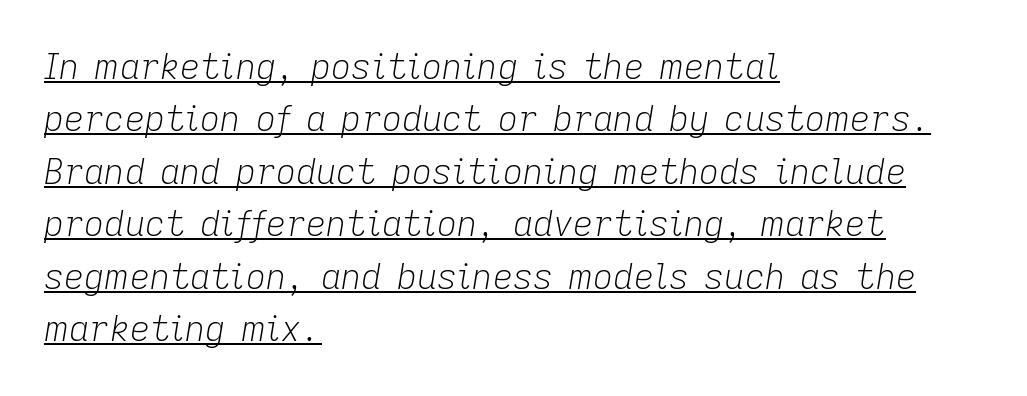
The image shows 35 px light type, italic (leaning right); set left-aligned, normal line spacing (1.5x), normal letter spacing, underlined; low stroke contrast and a medium x-height.
